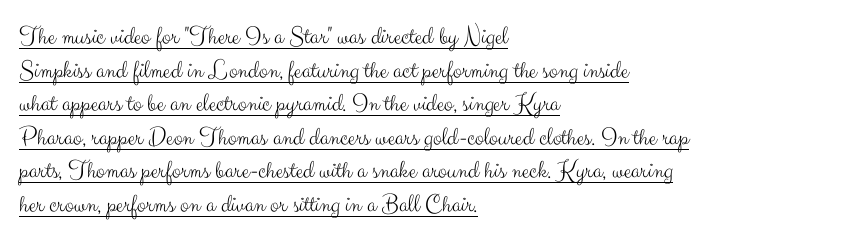
{"bold": "no", "underline": "yes", "align": "left", "line_spacing": "normal", "line_spacing_ratio": 1.29, "letter_spacing": "normal", "letter_spacing_em": 0.0, "glyph_px": 26}
